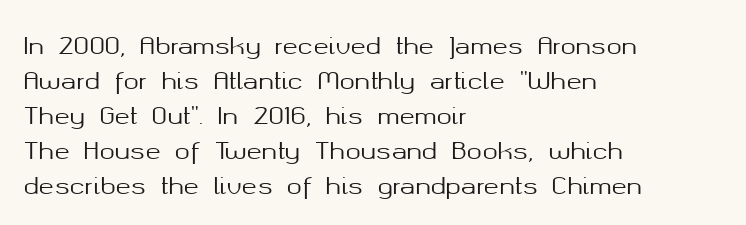
Left-aligned paragraph, ragged on the right. This sample uses an upright cut, with every glyph sitting square on the baseline. Only glyphs here, with clear space below each row. In terms of letterspacing, this is plain default setting. The line-height multiplier appears to be the usual default.
